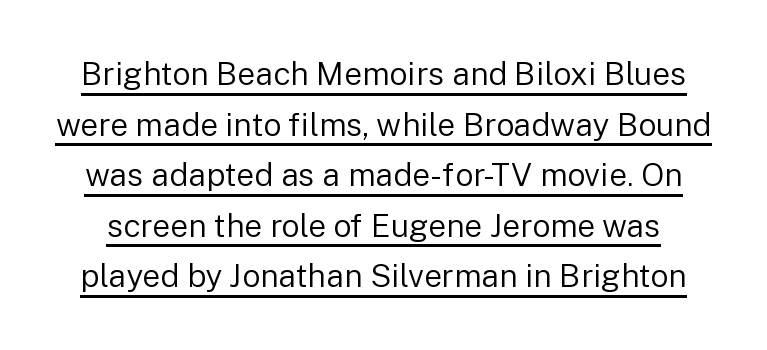
The image shows 32 px regular-weight sans-serif type, upright; set normal line spacing (1.58x), normal letter spacing, underlined; low stroke contrast and a medium x-height.
